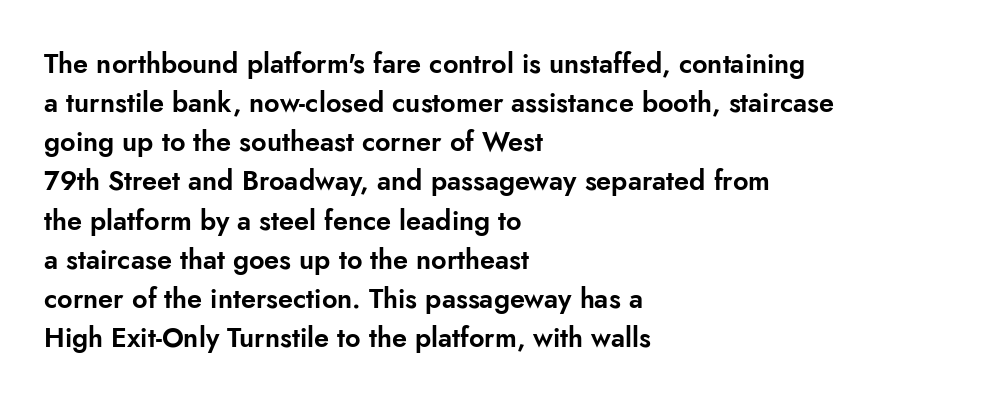
Evenly set lines give the paragraph a standard silhouette. What stands out about the letter spacing? Nothing — it is the standard amount. Glance below the letters and you will spot only blank space. The compositor pushed each line to the left boundary. The axis of the letterforms is exactly vertical.
